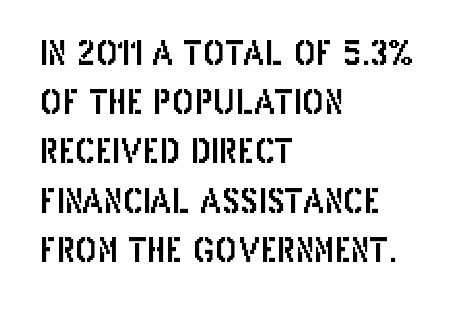
Rendered with straight, roman letterforms. Serifs: no, the terminals of the letterforms are clean. How are the letters spaced? Ordinarily, with no added tracking. Horizontal bands of white between lines are of average thickness.
